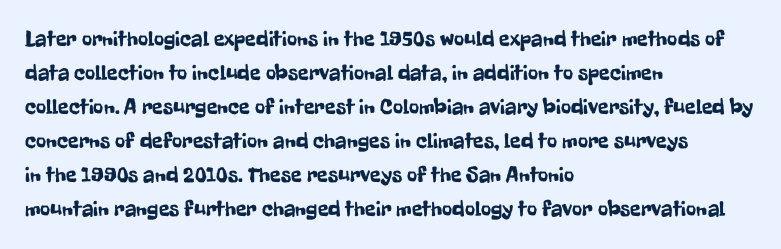
{"italic": "no", "underline": "no", "align": "left", "line_spacing": "normal", "line_spacing_ratio": 1.55, "letter_spacing": "normal", "letter_spacing_em": 0.0, "glyph_px": 22}
